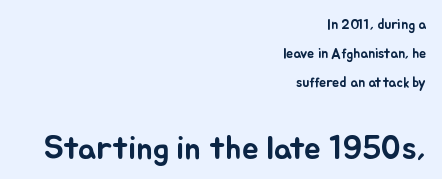
The passage is arranged like a letterhead date or caption credit — flush right. The baseline area is clear. Standard letterfit; no display-style spreading of the glyphs. Ordinary non-slanted type is in use. Students, observe: this is what heavily led, spacious text looks like.
